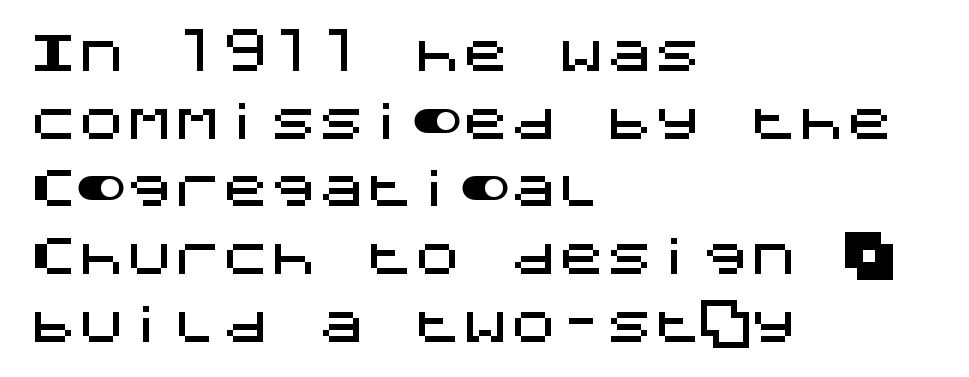
The image shows 48 px sans-serif type, upright; set left-aligned, normal line spacing (1.41x), normal letter spacing, not underlined; medium stroke contrast and a large x-height.
